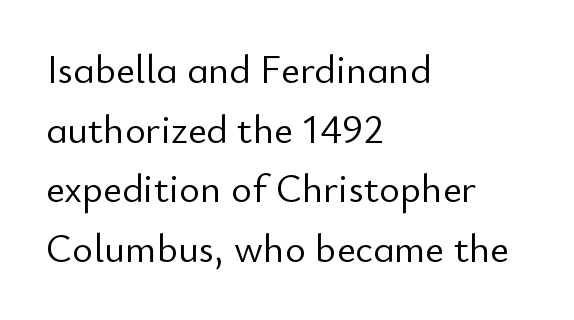
{"serif": "no", "italic": "no", "bold": "no", "weight": "light", "width": "normal", "stroke_contrast": "low", "x_height": "small", "monospaced": "no", "underline": "no", "align": "left", "line_spacing": "normal", "line_spacing_ratio": 1.49, "letter_spacing": "normal", "letter_spacing_em": 0.0, "glyph_px": 40}
